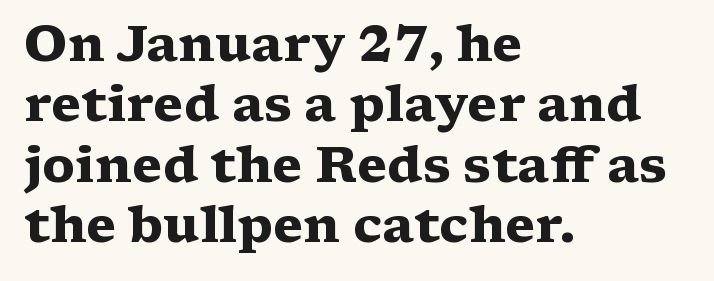
The image shows 50 px heavy, wide serif type, upright; set left-aligned, line spacing 1.21x, normal letter spacing, not underlined; medium stroke contrast and a medium x-height.
